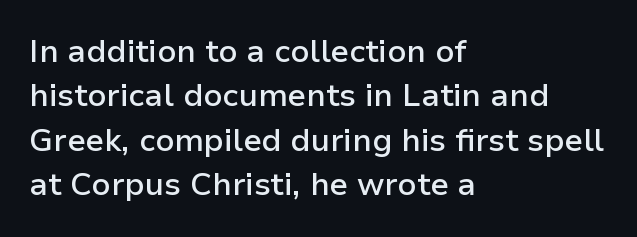
The image shows 32 px semibold sans-serif type, upright; set left-aligned, normal line spacing (1.39x), normal letter spacing, not underlined; low stroke contrast and a medium x-height.
